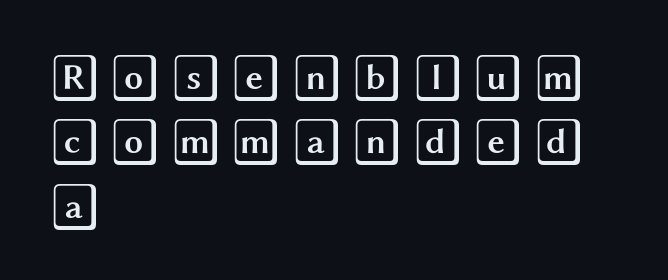
{"italic": "no", "width": "wide", "x_height": "large", "underline": "no", "align": "left", "line_spacing": "normal", "line_spacing_ratio": 1.34, "glyph_px": 48}
